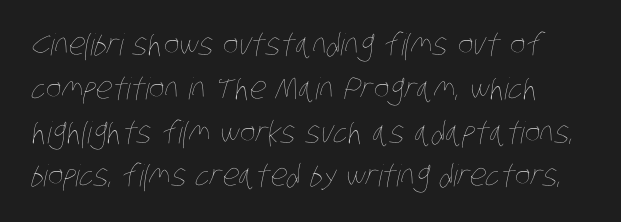
{"bold": "no", "weight": "thin", "width": "condensed", "stroke_contrast": "low", "x_height": "large", "monospaced": "no", "underline": "no", "line_spacing": "normal", "line_spacing_ratio": 1.46, "letter_spacing": "normal", "letter_spacing_em": 0.0, "glyph_px": 30}
